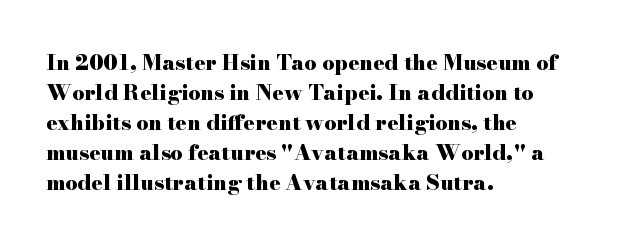
The font's upright variant was chosen for this text. These lines keep a tight, regular rhythm from letter to letter. Notice how thick the strokes are: this is what a full bold looks like. These lines sit exactly where default settings would place them.
